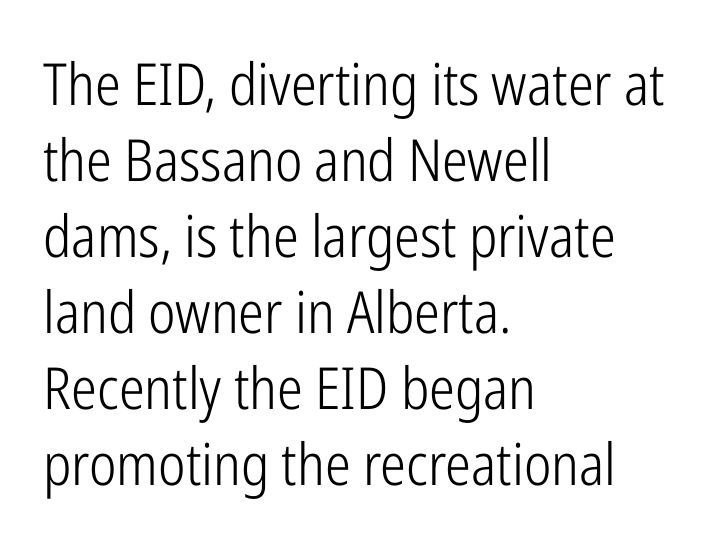
A roman cut, with each character standing at attention. These lines are composed in type without serifs. Notice how the passage keeps a crisp vertical edge on the left only. Caption: face not bold, strokes unweighted.
